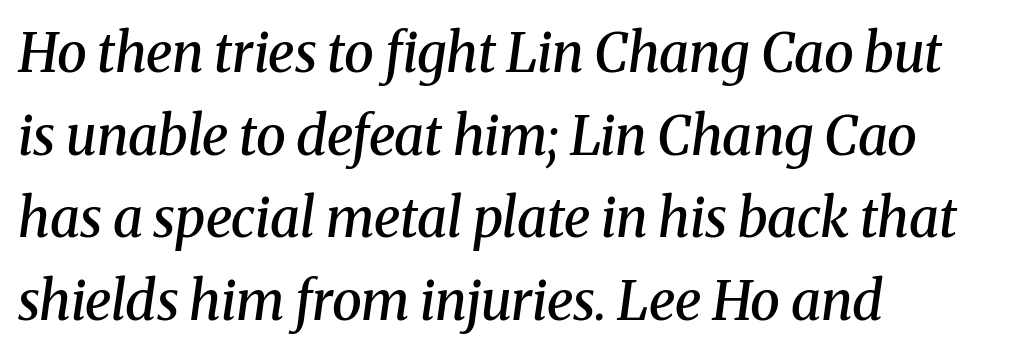
Font category for this specimen: serif. Italic? Definitely — the glyphs are oblique. What stands out about the letter spacing? Nothing — it is the standard amount. Typesetter's note: demi weight, one step under bold.
